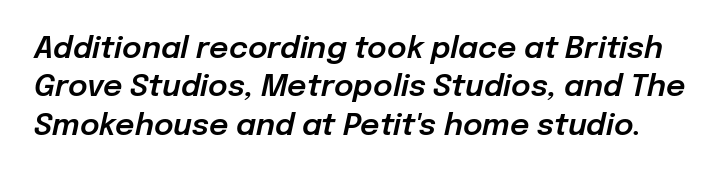
Q: Is the text italic (slanted)? A: Yes, it leans right by about 12 degrees.
Q: Is the text underlined? A: No.
Q: Is the spacing between letters normal or unusually wide? A: Normal.
Q: Is the spacing between lines tight, normal or loose? A: Normal.
Q: Width (condensed, normal, or wide)? A: Normal.
Q: Stroke contrast? A: Low.
Q: x-height? A: Medium.
Q: Monospaced? A: No.
